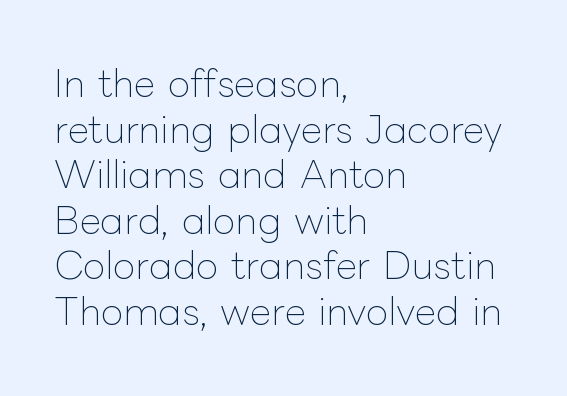
{"italic": "no", "bold": "no", "weight": "thin", "width": "normal", "stroke_contrast": "low", "x_height": "medium", "monospaced": "no", "underline": "no", "align": "left", "line_spacing_ratio": 1.23, "letter_spacing": "normal", "letter_spacing_em": 0.0, "glyph_px": 37}
